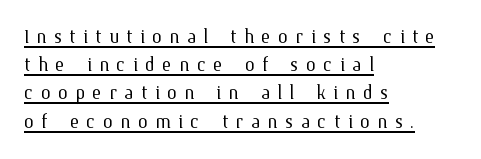
The image shows 25 px text type, upright; set left-aligned, tight line spacing (1.13x), unusually wide letter spacing (+0.29 em), underlined.
